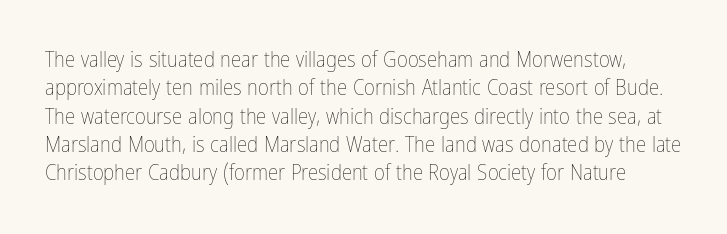
Q: Is the text bold? A: No.
Q: Is the text italic (slanted)? A: No, it is upright.
Q: Is the text underlined? A: No.
Q: Is the spacing between letters normal or unusually wide? A: Normal.
Q: Is the spacing between lines tight, normal or loose? A: Normal.
